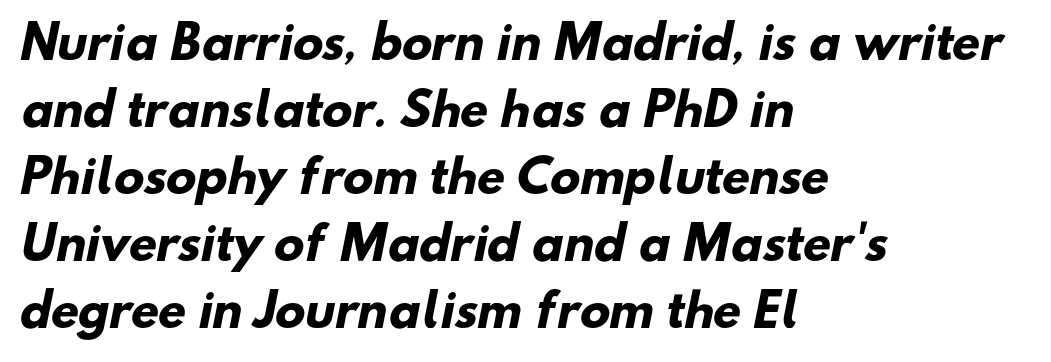
{"serif": "no", "bold": "yes", "weight": "heavy", "width": "normal", "stroke_contrast": "low", "x_height": "small", "monospaced": "no", "underline": "no", "align": "left", "line_spacing": "normal", "line_spacing_ratio": 1.49, "letter_spacing": "normal", "letter_spacing_em": 0.0, "glyph_px": 45}
